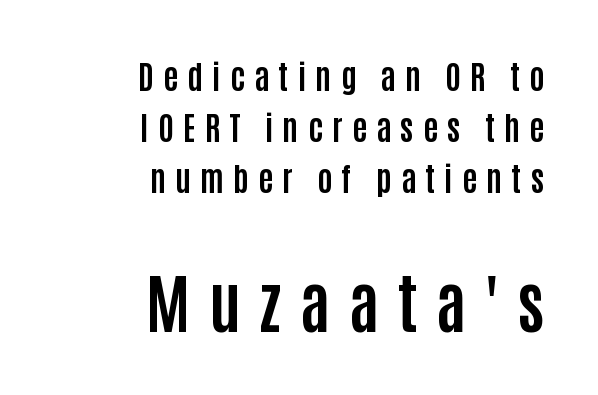
The image shows 64 px bold, condensed sans-serif type, upright; set right-aligned, normal line spacing (1.59x), unusually wide letter spacing (+0.29 em), not underlined; the second (bottom) block is 2.0x larger; low stroke contrast and a large x-height.
